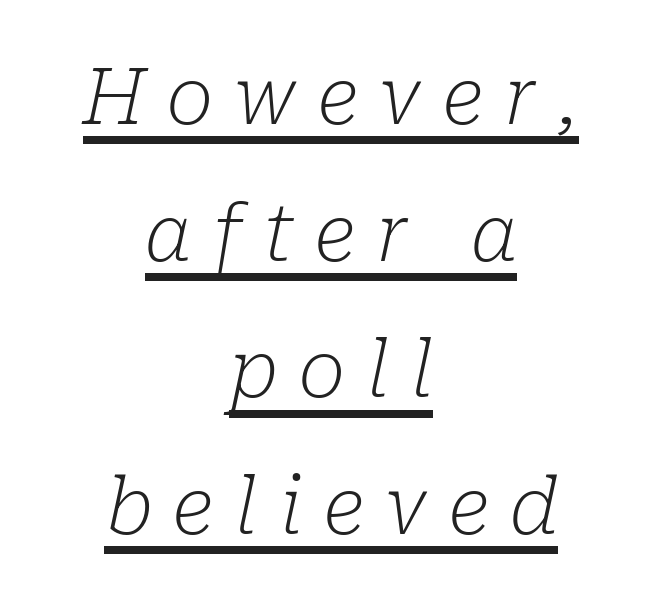
Does extra space separate the letters? Yes, quite a lot of it. This reads as an unemphasized weight, regular at the heaviest. This is underlined copy, the kind a proofreader might mark for attention. Italic? Definitely — the glyphs are oblique.
